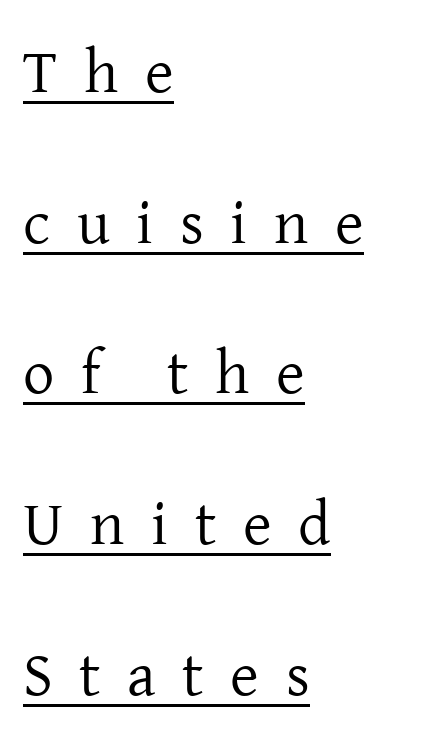
Q: Is the text bold? A: No.
Q: Is the text italic (slanted)? A: No, it is upright.
Q: Is the typeface a serif or a sans-serif typeface? A: Serif.
Q: Is the text underlined? A: Yes.
Q: How is the paragraph aligned? A: Left-aligned.
Q: Is the spacing between letters normal or unusually wide? A: Unusually wide.
Q: Is the spacing between lines tight, normal or loose? A: Loose.
Q: Width (condensed, normal, or wide)? A: Normal.
Q: Stroke contrast? A: Low.
Q: x-height? A: Medium.
Q: Monospaced? A: No.
